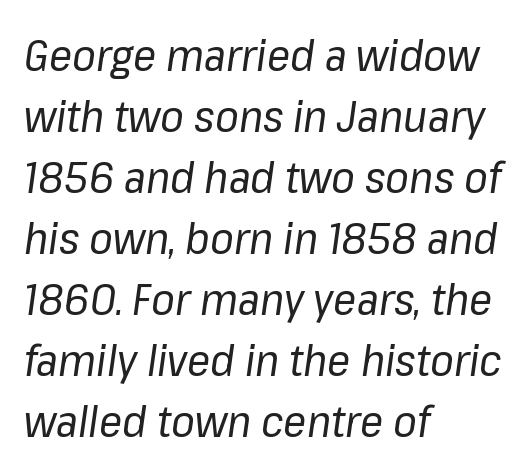
The image shows 43 px regular-weight type, italic (leaning right); set left-aligned, normal line spacing (1.42x), normal letter spacing, not underlined; low stroke contrast and a medium x-height.
